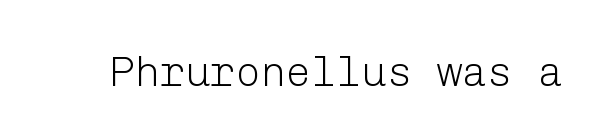
Regarding serifs, this sample does without them. The cut favours lightness, reaching ordinary text weight at its darkest. The horizontal fit of the characters is conventional and even. Unlike italic type, these characters show no tilt at all. Underlining? Definitely not there.
